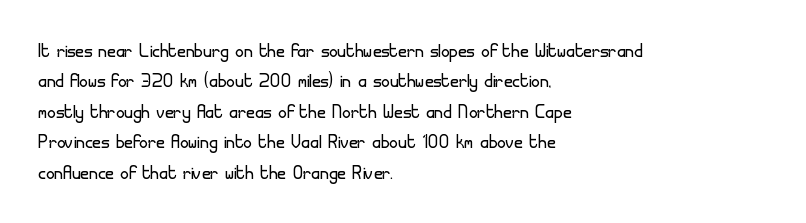
Q: Is the text bold? A: No.
Q: Is the text italic (slanted)? A: No, it is upright.
Q: Is the text underlined? A: No.
Q: How is the paragraph aligned? A: Left-aligned.
Q: Is the spacing between letters normal or unusually wide? A: Normal.
Q: Is the spacing between lines tight, normal or loose? A: Normal.
